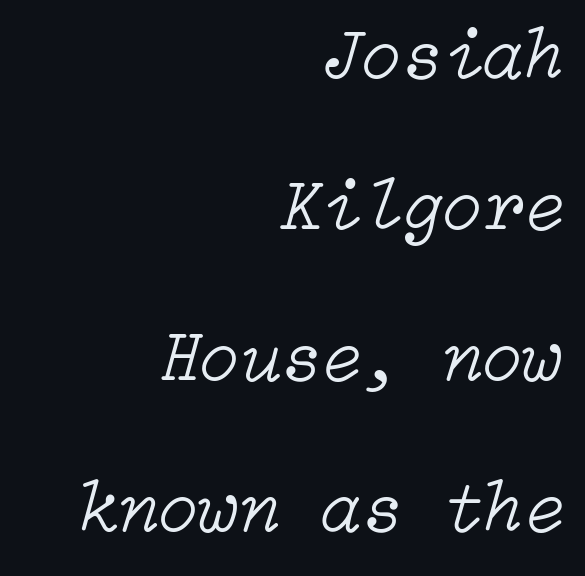
{"italic": "yes", "lean": "right", "slant_degrees": 15, "bold": "no", "weight": "light", "width": "normal", "stroke_contrast": "low", "x_height": "medium", "underline": "no", "align": "right", "line_spacing": "loose", "line_spacing_ratio": 2.04, "letter_spacing": "normal", "letter_spacing_em": 0.0, "glyph_px": 74}
